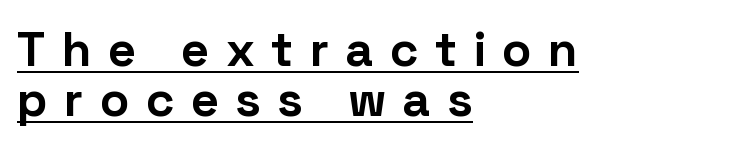
The image shows 49 px bold sans-serif type, upright; set left-aligned, tight line spacing (1.03x), unusually wide letter spacing (+0.33 em), underlined; low stroke contrast and a medium x-height.
